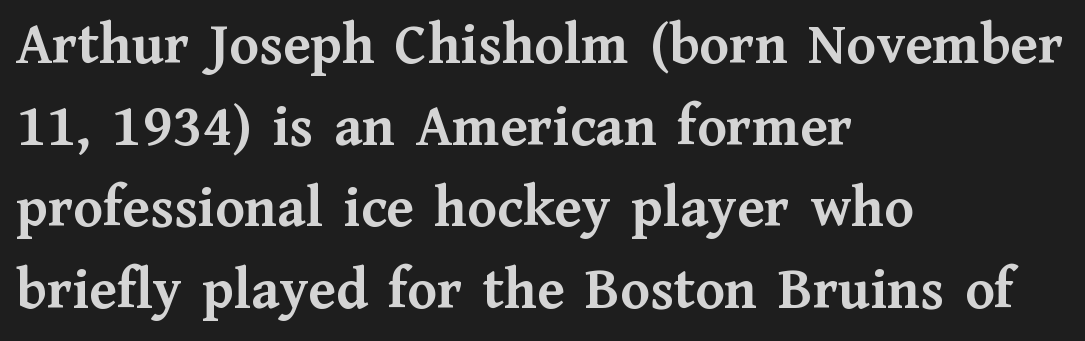
The image shows 60 px semibold serif type, upright; set left-aligned, normal line spacing (1.36x), normal letter spacing, not underlined; medium stroke contrast and a medium x-height.
